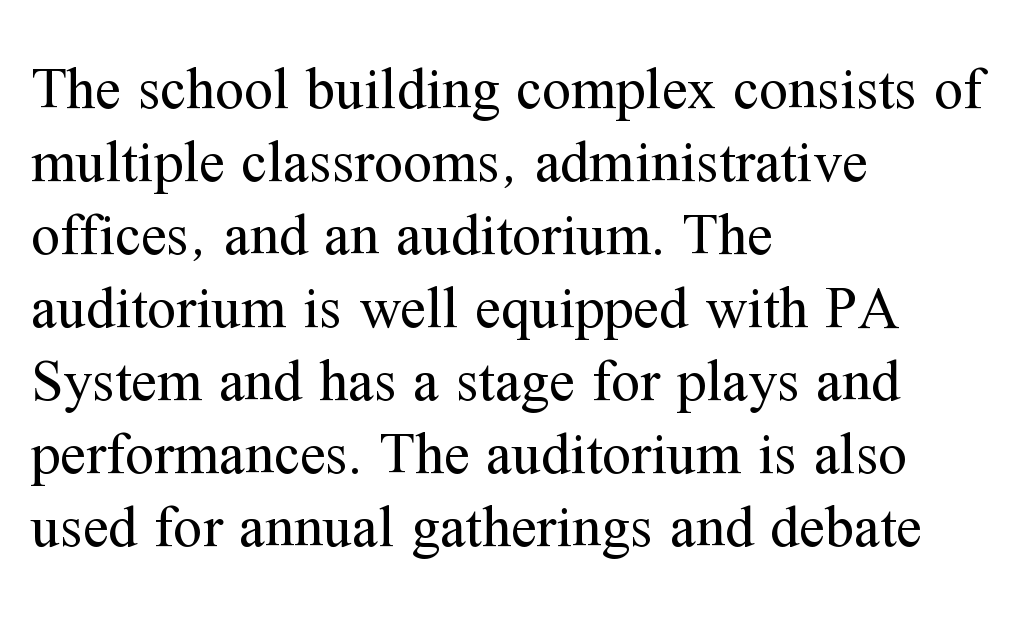
Q: Is the text bold? A: No.
Q: Is the text italic (slanted)? A: No, it is upright.
Q: Is the typeface a serif or a sans-serif typeface? A: Serif.
Q: Is the text underlined? A: No.
Q: How is the paragraph aligned? A: Left-aligned.
Q: Is the spacing between letters normal or unusually wide? A: Normal.
Q: Is the spacing between lines tight, normal or loose? A: Normal.
Q: Width (condensed, normal, or wide)? A: Normal.
Q: Stroke contrast? A: Medium.
Q: x-height? A: Medium.
Q: Monospaced? A: No.
